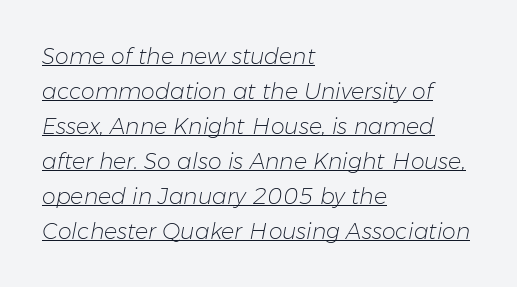
Q: Is the text bold? A: No.
Q: Is the text italic (slanted)? A: Yes, it leans right by about 11 degrees.
Q: Is the text underlined? A: Yes.
Q: How is the paragraph aligned? A: Left-aligned.
Q: Is the spacing between letters normal or unusually wide? A: Normal.
Q: Is the spacing between lines tight, normal or loose? A: Normal.
